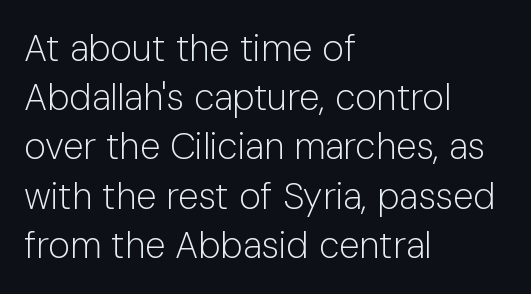
The image shows 37 px light sans-serif type, upright; set left-aligned, normal line spacing (1.33x), normal letter spacing, not underlined; low stroke contrast and a medium x-height.
